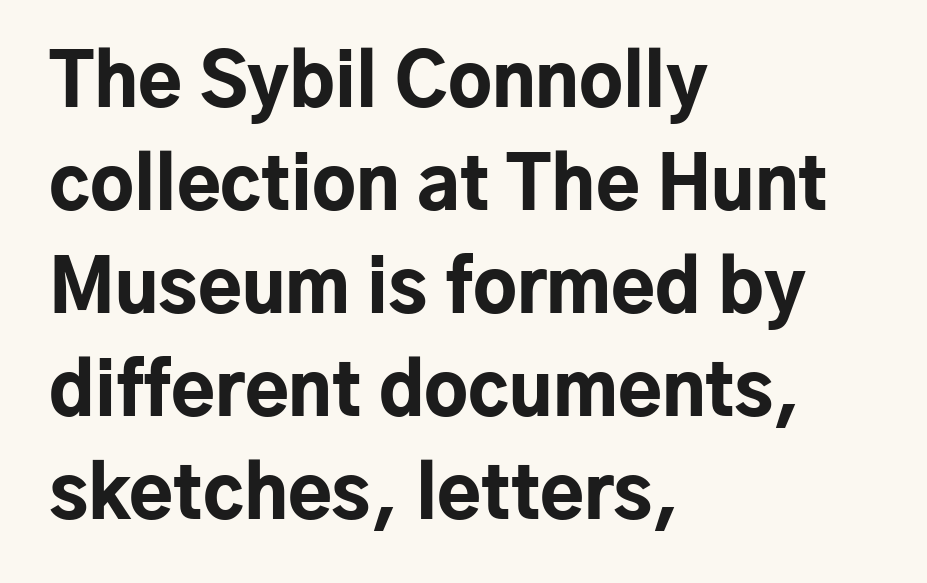
Q: Is the text bold? A: Yes.
Q: Is the text italic (slanted)? A: No, it is upright.
Q: Is the typeface a serif or a sans-serif typeface? A: Sans-serif.
Q: Is the text underlined? A: No.
Q: How is the paragraph aligned? A: Left-aligned.
Q: Is the spacing between letters normal or unusually wide? A: Normal.
Q: Is the spacing between lines tight, normal or loose? A: Normal.
Q: Width (condensed, normal, or wide)? A: Normal.
Q: Stroke contrast? A: Low.
Q: x-height? A: Medium.
Q: Monospaced? A: No.
